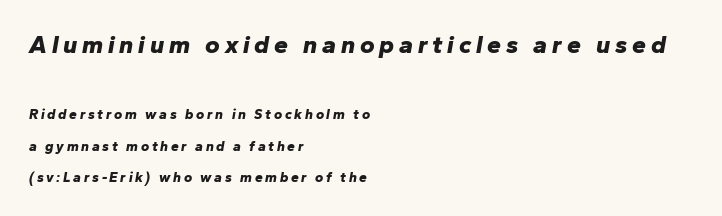
The lines in this sample share a left origin and differ only in where they stop. Designer's note — italics engaged. The foot of each line stays bare and open. Of the two passages, the one on top uses the larger point size. Look at the stroke-to-counter ratio: heavy, a bold. Line spacing here is loose.
